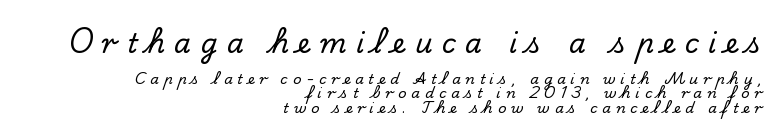
The image shows 27 px text type; set right-aligned, tight line spacing (1.02x), unusually wide letter spacing (+0.35 em), not underlined; the first (top) block is 1.93x larger.
